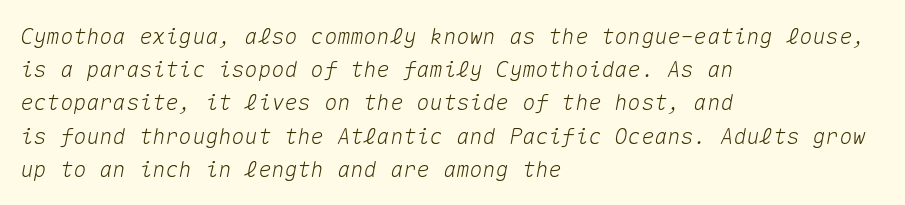
Has an underline been added? It has not. Regarding leading, the lines here are spaced in the standard way. The whole block is typeset with a tilt. Caption: standard tracking, unaltered. Visually the block forms a straight wall on the left and a jagged coastline on the right.
